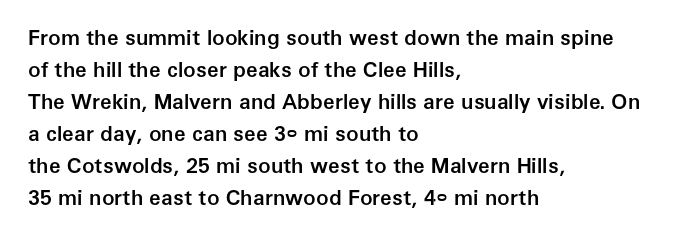
The image shows 21 px text type, upright; set left-aligned, normal line spacing (1.52x), normal letter spacing, not underlined.
